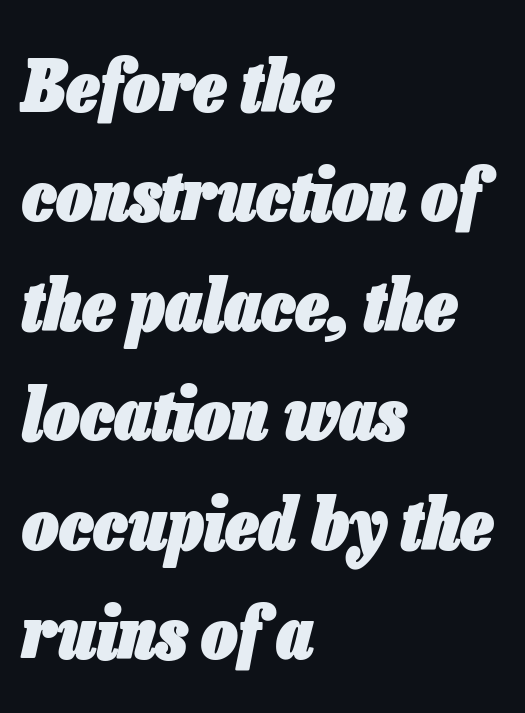
The designer left line spacing at the default. The passage is arranged the way most books set body copy — flush left. Is the letter spacing exaggerated? No — it looks like the ordinary default. The letters are slanted; this is an italic face. The rendering uses natural spacing where letterforms have individual widths. Plenty of ink on the page — the face is bold.
